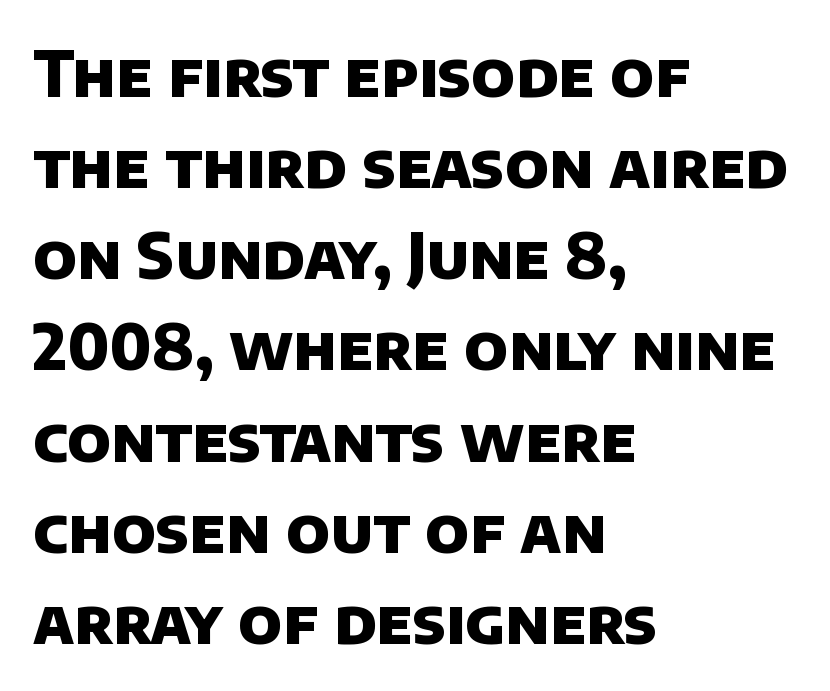
{"serif": "no", "bold": "yes", "weight": "heavy", "width": "normal", "stroke_contrast": "low", "x_height": "large", "monospaced": "no", "underline": "no", "align": "left", "line_spacing": "normal", "line_spacing_ratio": 1.47, "letter_spacing": "normal", "letter_spacing_em": 0.0, "glyph_px": 62}
